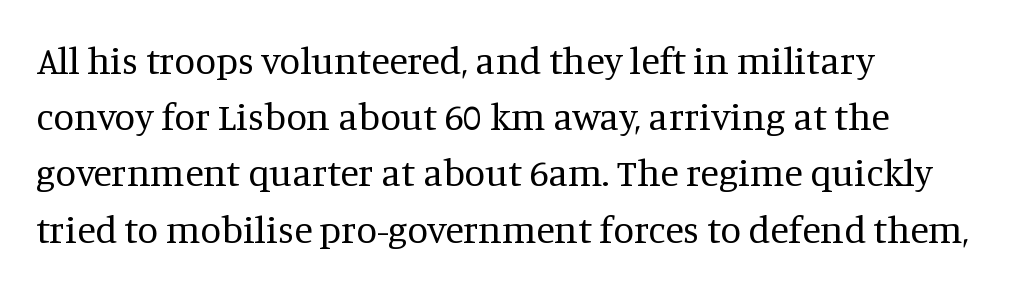
The passage shown stacks its lines at a standard gap. The typeface has the unassuming heft of standard copy or less. A typesetter would label this face a serif. Note the varied advance widths — an 'i' is clearly narrower than an 'm'.
